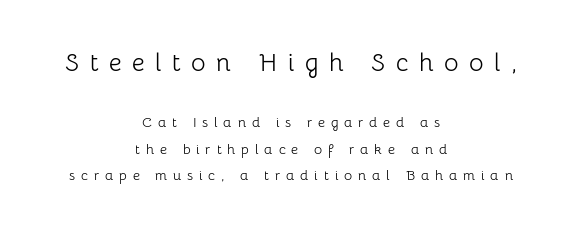
{"italic": "no", "bold": "no", "underline": "no", "align": "center", "line_spacing_ratio": 1.89, "letter_spacing": "wide", "letter_spacing_em": 0.42, "larger_block": "first", "size_ratio": 1.79, "glyph_px": 25}
